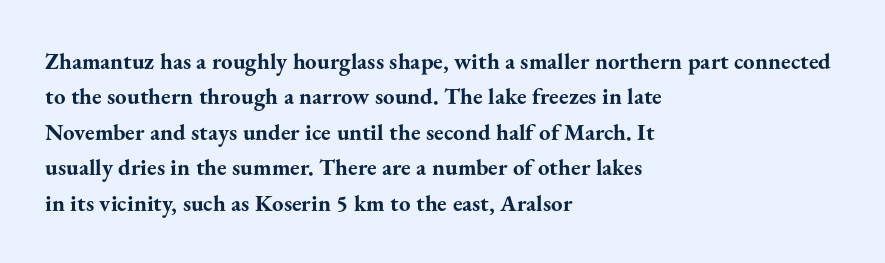
The image shows 23 px bold type, upright; set left-aligned, normal line spacing (1.54x), normal letter spacing, not underlined.
